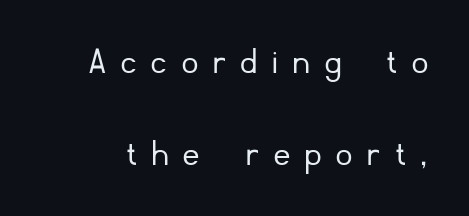
Think standard paragraph weight, or any step lighter than that. The rendering uses natural spacing where letterforms have individual widths. A typesetter would call this leading open, well beyond the default. The passage shown is not underscored anywhere.
